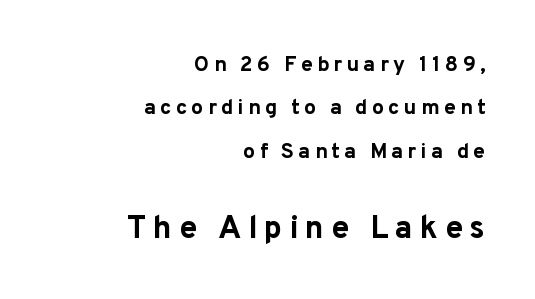
Q: Is the text bold? A: Yes.
Q: Is the text italic (slanted)? A: No, it is upright.
Q: Is the typeface a serif or a sans-serif typeface? A: Sans-serif.
Q: Is the text underlined? A: No.
Q: How is the paragraph aligned? A: Right-aligned.
Q: Is the spacing between letters normal or unusually wide? A: Unusually wide.
Q: Is the spacing between lines tight, normal or loose? A: Loose.
Q: Which block of text is set in a larger size, the first (top) or the second (bottom)? A: The second (bottom) one.
Q: Width (condensed, normal, or wide)? A: Normal.
Q: Stroke contrast? A: Low.
Q: x-height? A: Medium.
Q: Monospaced? A: No.
